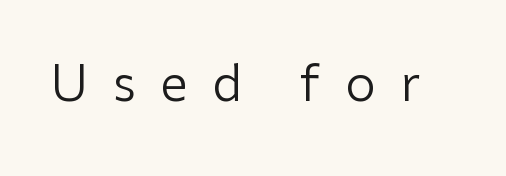
There is plenty of visible air inserted between adjacent glyphs. Here the designer chose a conventional face with non-uniform glyph widths. Vertical stems look standard width or narrower in stroke. Observe the absence of serifs on each vertical stroke in this sample. The lettering stays uniformly vertical, giving the passage a roman look. The space beneath each line is pristine and unruled.
